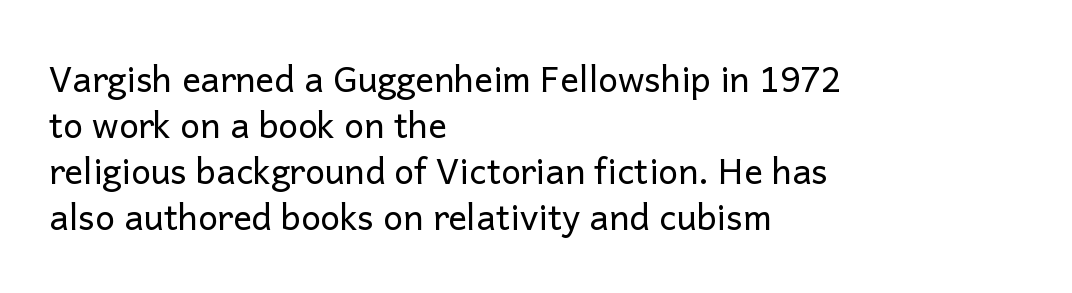
The image shows 35 px regular-weight sans-serif type, upright; set left-aligned, normal line spacing (1.31x), normal letter spacing, not underlined; low stroke contrast and a medium x-height.
